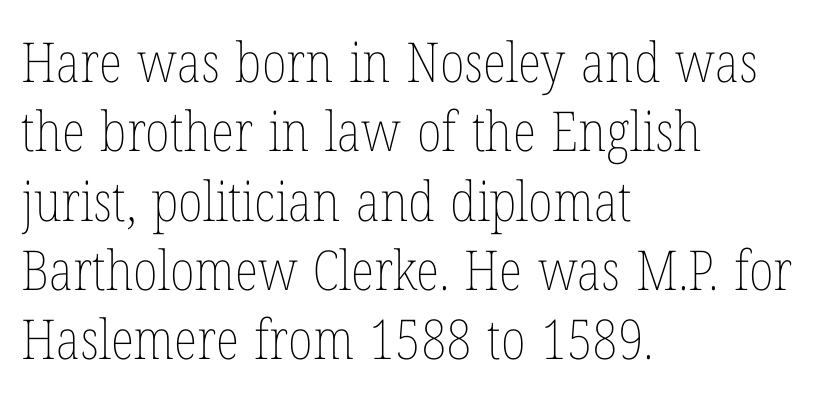
The image shows 55 px thin, condensed type, upright; set left-aligned, normal line spacing (1.26x), normal letter spacing, not underlined; low stroke contrast and a medium x-height.
